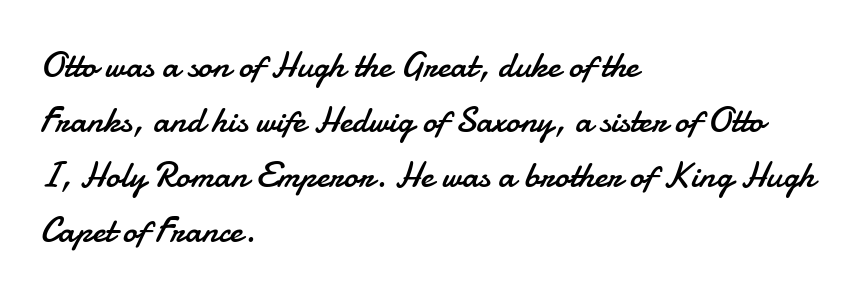
{"serif": "no", "bold": "no", "weight": "regular", "width": "normal", "stroke_contrast": "low", "x_height": "small", "monospaced": "no", "underline": "no", "align": "left", "line_spacing": "normal", "line_spacing_ratio": 1.53, "letter_spacing": "normal", "letter_spacing_em": 0.0, "glyph_px": 36}
